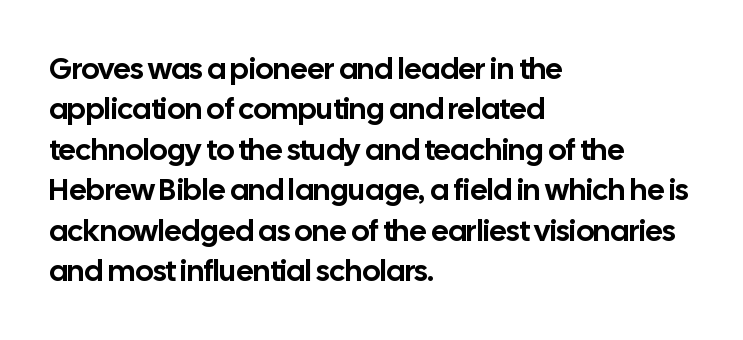
The image shows 30 px sans-serif type, upright; set left-aligned, normal line spacing (1.35x), normal letter spacing, not underlined; low stroke contrast and a medium x-height.
